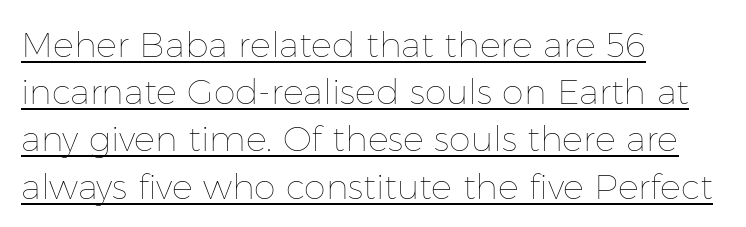
Q: Is the text bold? A: No.
Q: Is the text italic (slanted)? A: No, it is upright.
Q: Is the text underlined? A: Yes.
Q: How is the paragraph aligned? A: Left-aligned.
Q: Is the spacing between letters normal or unusually wide? A: Normal.
Q: Is the spacing between lines tight, normal or loose? A: Normal.
Q: Width (condensed, normal, or wide)? A: Normal.
Q: Stroke contrast? A: Low.
Q: x-height? A: Medium.
Q: Monospaced? A: No.
